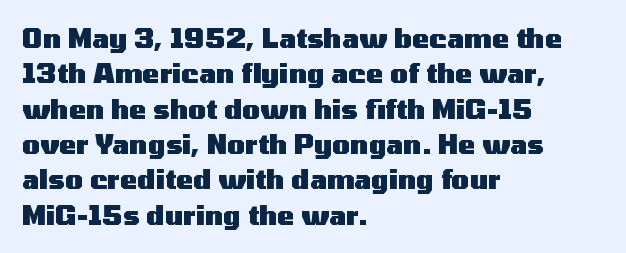
{"italic": "no", "bold": "yes", "underline": "no", "align": "left", "line_spacing": "normal", "line_spacing_ratio": 1.36, "letter_spacing": "normal", "letter_spacing_em": 0.0, "glyph_px": 26}
